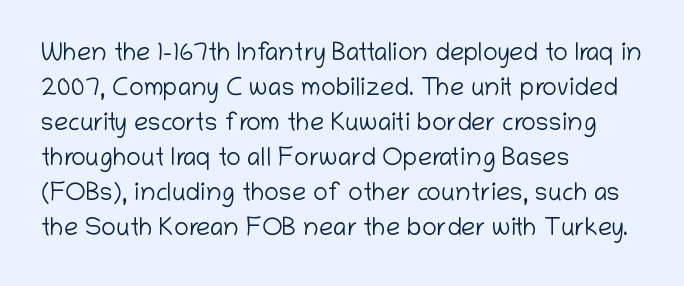
The image shows 25 px text type, upright; set left-aligned, normal line spacing (1.4x), normal letter spacing, not underlined.
